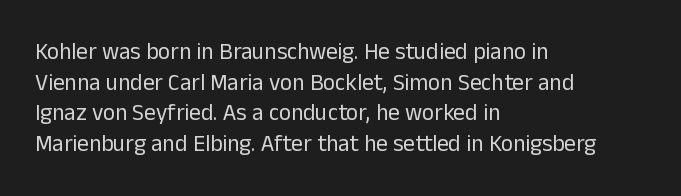
Vertical spacing — default. The text block is weighted toward the left margin, trailing off unevenly rightward. The baseline area is clear. These lines keep a tight, regular rhythm from letter to letter. No extra ink here — the face is not bold.
